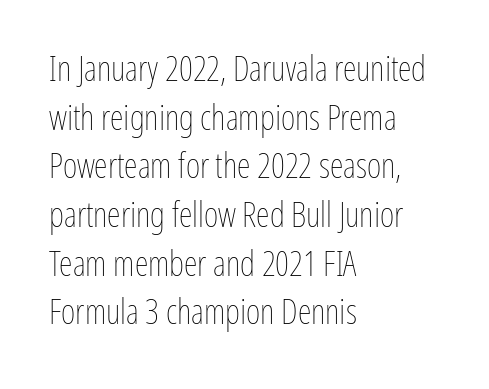
Heaviness? Minimal to ordinary, like unemphasized prose. Nope, not italic — everything's standing straight. Check under the words: just untouched page. Spacing verdict: proportional, widths tailored to each character. Tracking value appears to be zero — textbook default spacing. The paragraph has a hard left edge and a soft right edge.
